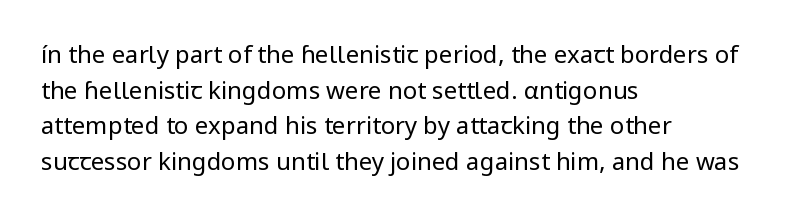
{"italic": "no", "bold": "no", "underline": "no", "align": "left", "line_spacing": "normal", "line_spacing_ratio": 1.48, "letter_spacing": "normal", "letter_spacing_em": 0.0, "glyph_px": 24}
